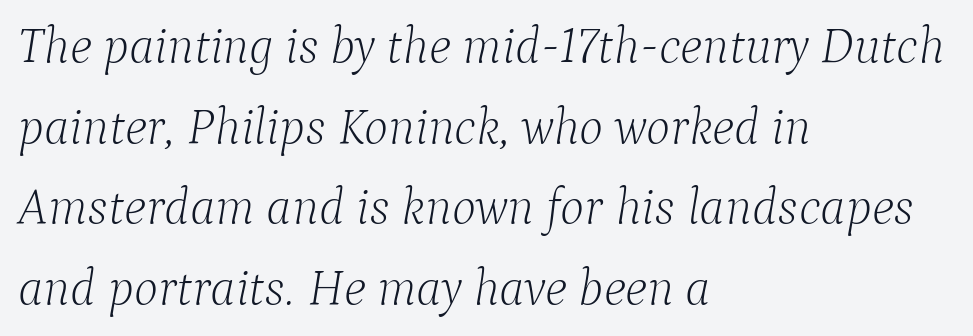
The letters advance in unequal steps, a hallmark of proportional type. Line spacing here is normal. The rendering keeps characters at their native spacing. If you drew a line through each stem, it would be angled.
